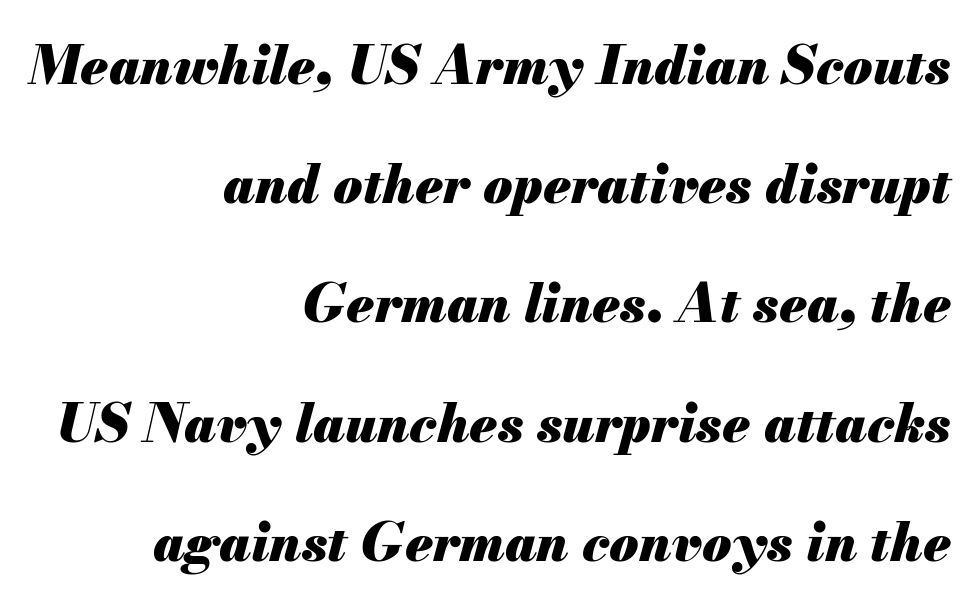
The image shows 53 px heavy type, italic (leaning right); set right-aligned, loose line spacing (2.25x), normal letter spacing, not underlined; medium stroke contrast and a small x-height.
